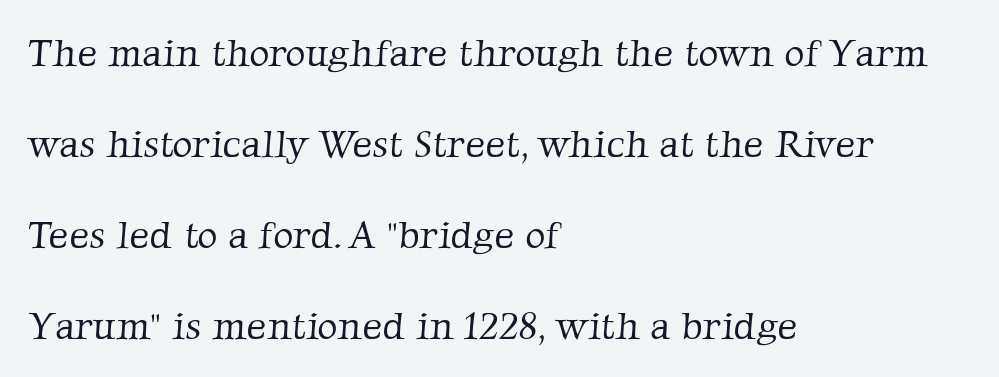
Q: Is the text bold? A: No.
Q: Is the typeface a serif or a sans-serif typeface? A: Serif.
Q: Is the text underlined? A: No.
Q: How is the paragraph aligned? A: Left-aligned.
Q: Is the spacing between letters normal or unusually wide? A: Normal.
Q: Is the spacing between lines tight, normal or loose? A: Loose.
Q: Width (condensed, normal, or wide)? A: Normal.
Q: Stroke contrast? A: Low.
Q: x-height? A: Medium.
Q: Monospaced? A: No.
